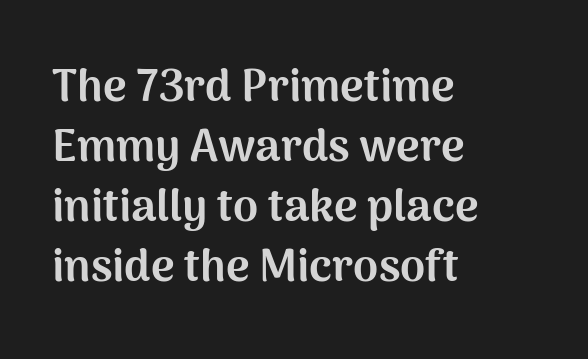
The ragged edge is on the right, which tells us the setting is flush left. Default kerning and tracking; the words read as compact shapes. Here the designer chose a conventional face with non-uniform glyph widths. Underline: absent. The designer went with a sans here, leaving each stem footless.
